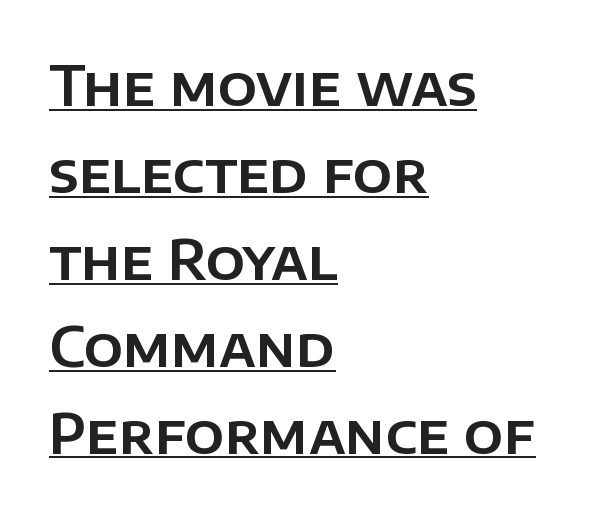
Each letter's strokes conclude bluntly, with no projecting serifs. Character widths vary here, with narrow letters taking less room than wide ones. The rendered words wear a rule along their underside. Rendered with straight, roman letterforms.
